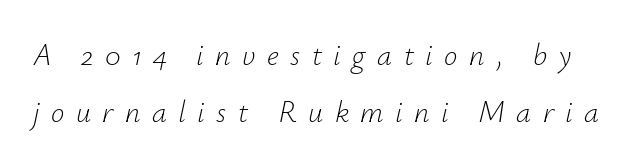
Q: Is the text bold? A: No.
Q: Is the text italic (slanted)? A: Yes, it leans right by about 12 degrees.
Q: Is the text underlined? A: No.
Q: Is the spacing between letters normal or unusually wide? A: Unusually wide.
Q: Width (condensed, normal, or wide)? A: Normal.
Q: Stroke contrast? A: Low.
Q: x-height? A: Small.
Q: Monospaced? A: No.
